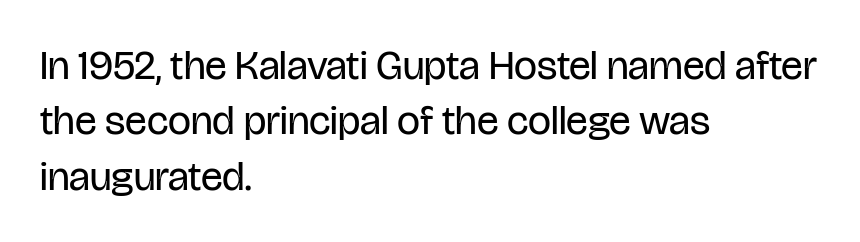
Q: Is the text bold? A: No.
Q: Is the text italic (slanted)? A: No, it is upright.
Q: Is the typeface a serif or a sans-serif typeface? A: Sans-serif.
Q: Is the text underlined? A: No.
Q: How is the paragraph aligned? A: Left-aligned.
Q: Is the spacing between letters normal or unusually wide? A: Normal.
Q: Is the spacing between lines tight, normal or loose? A: Normal.
Q: Width (condensed, normal, or wide)? A: Condensed.
Q: Stroke contrast? A: Low.
Q: x-height? A: Large.
Q: Monospaced? A: No.
